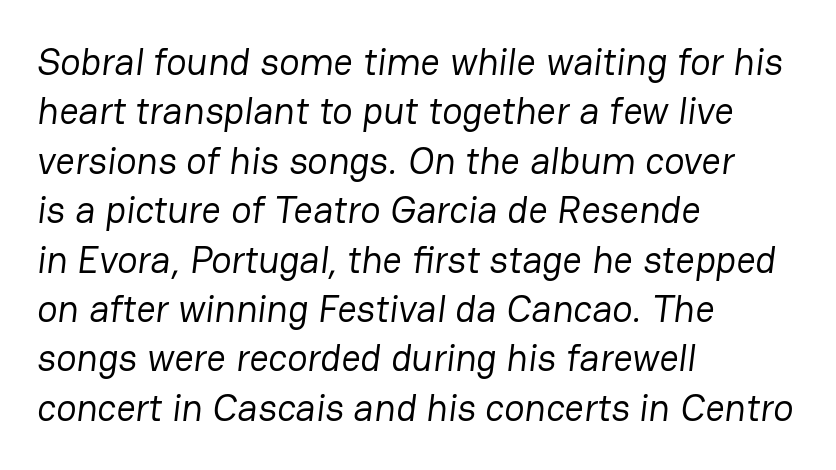
The image shows 38 px regular-weight sans-serif type; set left-aligned, normal line spacing (1.3x), normal letter spacing, not underlined; low stroke contrast and a medium x-height.
